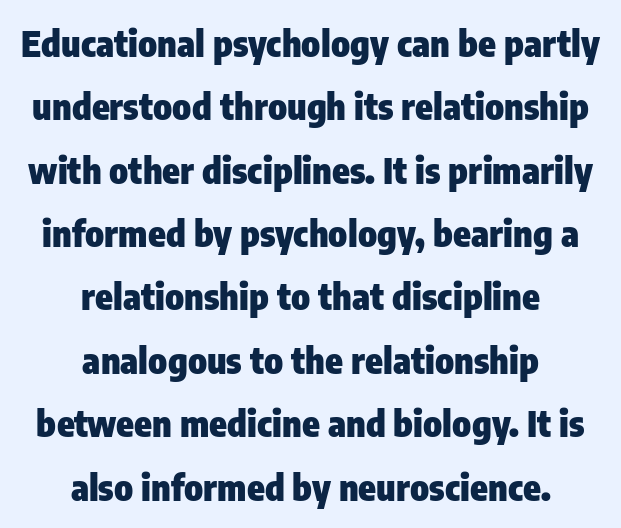
Q: Is the text bold? A: Yes.
Q: Is the text italic (slanted)? A: No, it is upright.
Q: Is the typeface a serif or a sans-serif typeface? A: Sans-serif.
Q: Is the text underlined? A: No.
Q: How is the paragraph aligned? A: Centered.
Q: Is the spacing between letters normal or unusually wide? A: Normal.
Q: Width (condensed, normal, or wide)? A: Condensed.
Q: Stroke contrast? A: Low.
Q: x-height? A: Medium.
Q: Monospaced? A: No.
